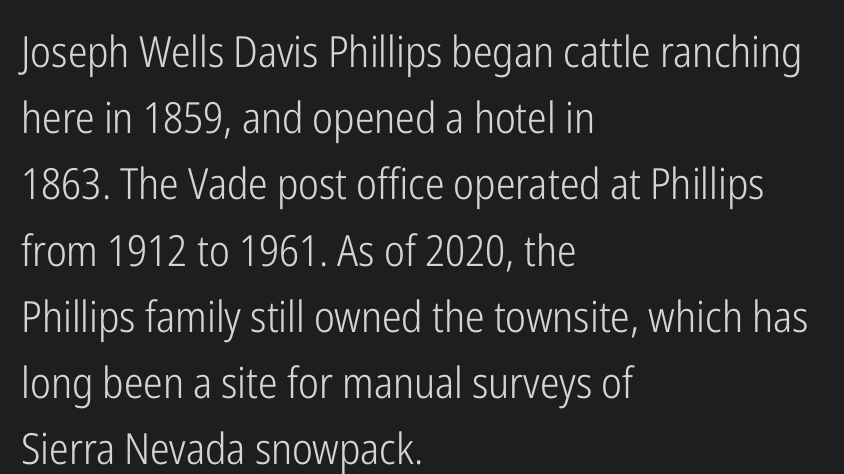
These lines stack with their left ends in a neat column. What kind of face is this? One without serifs — a sans. Each word holds together tightly as a unit, with standard inter-letter gaps. Character widths vary here, with narrow letters taking less room than wide ones. This reads as an unemphasized weight, regular at the heaviest.
